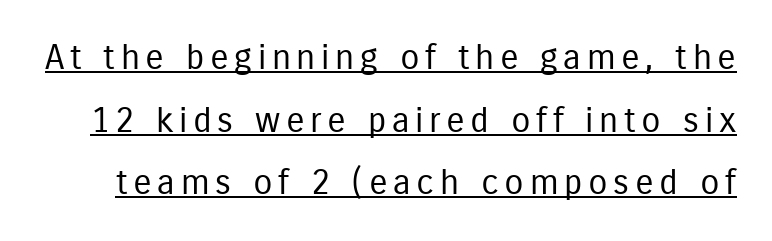
Q: Is the text bold? A: No.
Q: Is the text italic (slanted)? A: No, it is upright.
Q: Is the typeface a serif or a sans-serif typeface? A: Sans-serif.
Q: Is the text underlined? A: Yes.
Q: Width (condensed, normal, or wide)? A: Condensed.
Q: Stroke contrast? A: Low.
Q: x-height? A: Medium.
Q: Monospaced? A: No.
